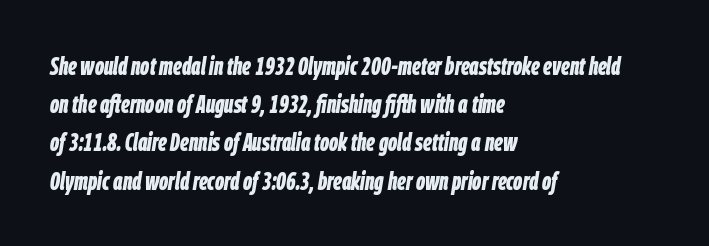
You can tell it's italic because the verticals aren't actually vertical. The gaps between neighbouring characters are ordinary and unremarkable. Casual observation: everything's shoved over to the left. Nobody drew a line under any word here.
